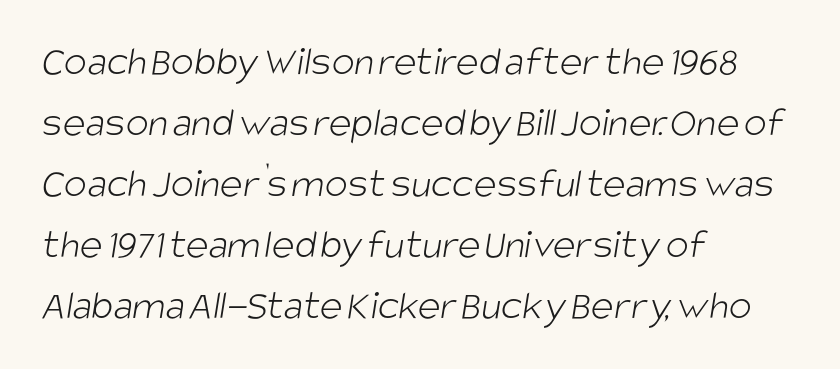
{"serif": "no", "bold": "no", "weight": "light", "width": "condensed", "stroke_contrast": "low", "x_height": "large", "monospaced": "no", "underline": "no", "align": "left", "line_spacing": "normal", "line_spacing_ratio": 1.42, "letter_spacing": "normal", "letter_spacing_em": 0.0, "glyph_px": 43}
